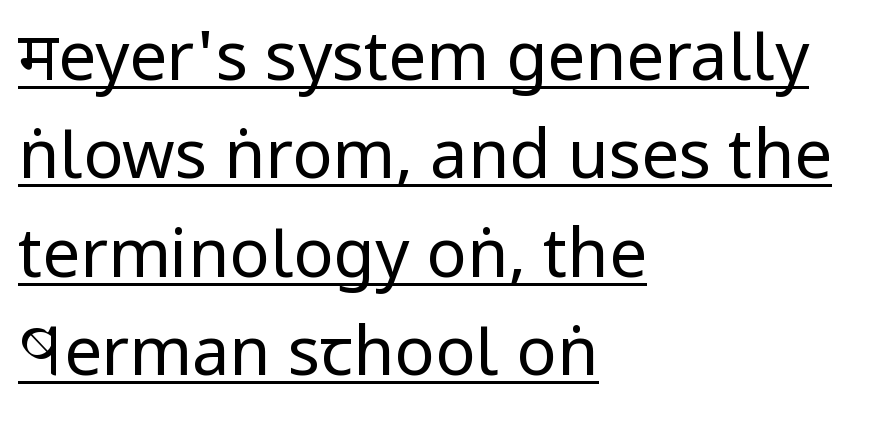
Q: Is the text bold? A: No.
Q: Is the text italic (slanted)? A: No, it is upright.
Q: Is the typeface a serif or a sans-serif typeface? A: Sans-serif.
Q: Is the text underlined? A: Yes.
Q: How is the paragraph aligned? A: Left-aligned.
Q: Is the spacing between letters normal or unusually wide? A: Normal.
Q: Is the spacing between lines tight, normal or loose? A: Normal.
Q: Width (condensed, normal, or wide)? A: Condensed.
Q: Stroke contrast? A: Low.
Q: x-height? A: Large.
Q: Monospaced? A: No.
